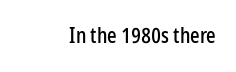
You can tell it's not italic because the verticals are truly vertical. The paragraph shown leans on its right margin. Look at the tracking — it's just the regular setting, nothing added. Decoration check: the copy has no underline.
